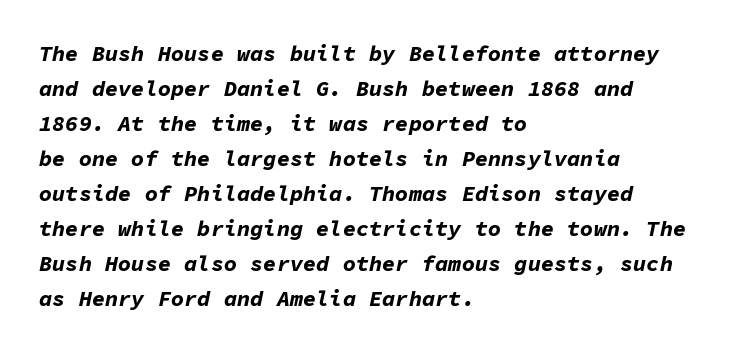
{"italic": "yes", "lean": "right", "slant_degrees": 11, "bold": "yes", "underline": "no", "align": "left", "line_spacing": "normal", "line_spacing_ratio": 1.59, "letter_spacing": "normal", "letter_spacing_em": 0.0, "glyph_px": 22}
